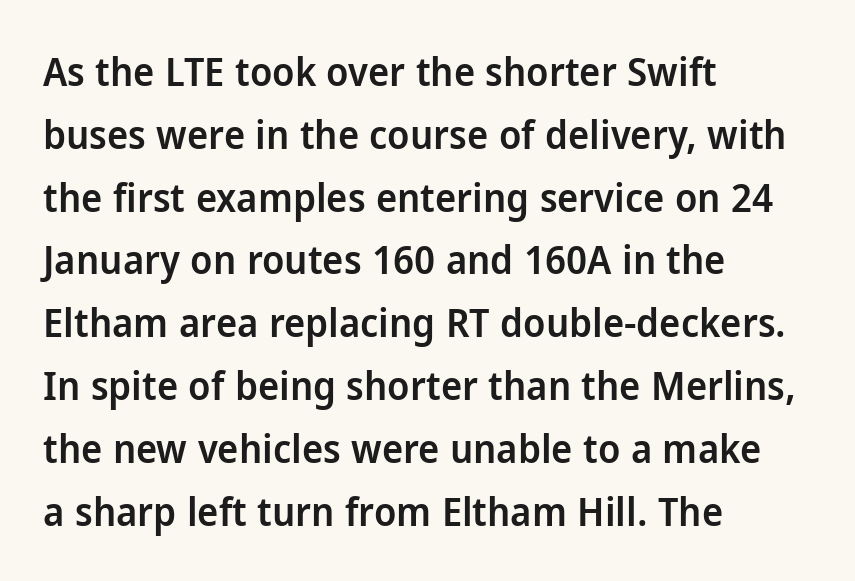
Q: Is the text bold? A: Semi-bold.
Q: Is the text italic (slanted)? A: No, it is upright.
Q: Is the typeface a serif or a sans-serif typeface? A: Sans-serif.
Q: Is the text underlined? A: No.
Q: How is the paragraph aligned? A: Left-aligned.
Q: Is the spacing between letters normal or unusually wide? A: Normal.
Q: Is the spacing between lines tight, normal or loose? A: Normal.
Q: Width (condensed, normal, or wide)? A: Normal.
Q: Stroke contrast? A: Low.
Q: x-height? A: Medium.
Q: Monospaced? A: No.
